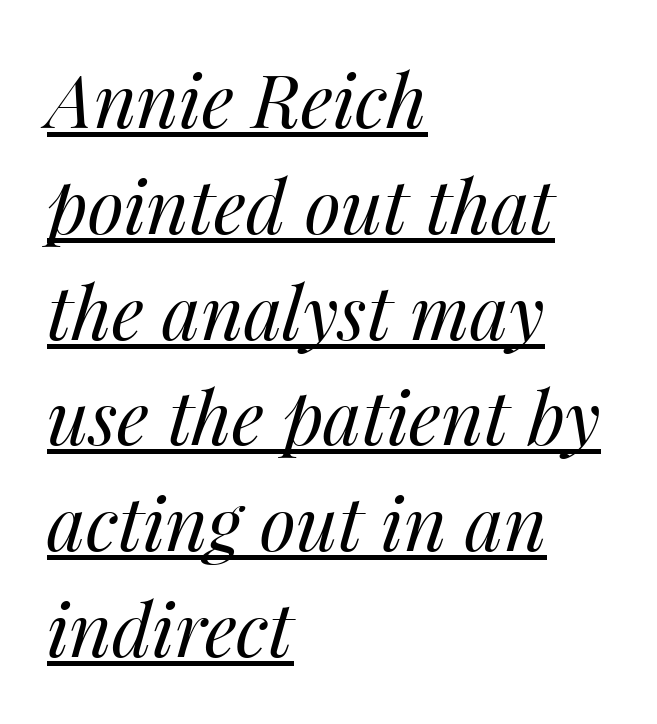
The characters are drawn with everyday or finer stroke widths. In CSS terms this would be text-align: left. Words appear dense and cohesive because spacing is normal. Caption: lettering with a line underneath. Looks like regular typesetting: each glyph gets only the width it needs. Quick note: italic.
